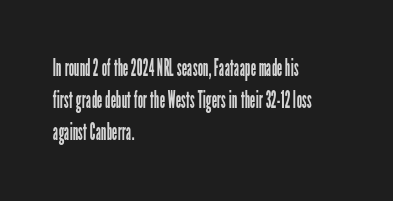
Q: Is the text bold? A: No.
Q: Is the text italic (slanted)? A: No, it is upright.
Q: Is the text underlined? A: No.
Q: How is the paragraph aligned? A: Left-aligned.
Q: Is the spacing between letters normal or unusually wide? A: Normal.
Q: Is the spacing between lines tight, normal or loose? A: Normal.
